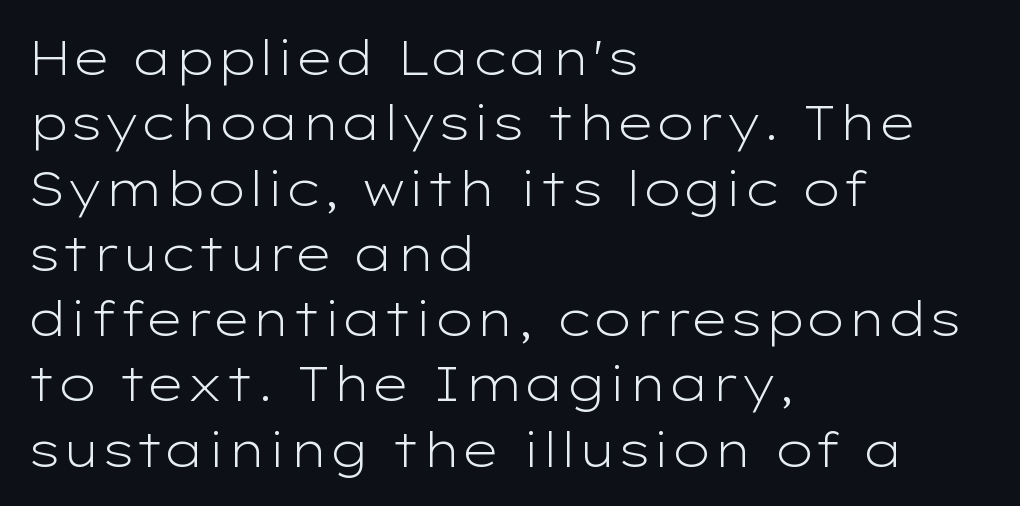
The image shows 48 px light, wide sans-serif type, upright; set left-aligned, normal line spacing (1.36x), normal letter spacing, not underlined; low stroke contrast and a medium x-height.
